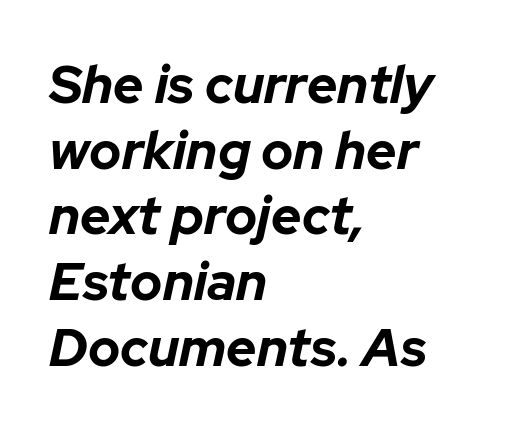
{"italic": "yes", "lean": "right", "slant_degrees": 12, "bold": "yes", "weight": "bold", "width": "normal", "stroke_contrast": "low", "x_height": "medium", "monospaced": "no", "underline": "no", "align": "left", "line_spacing_ratio": 1.24, "letter_spacing": "normal", "letter_spacing_em": 0.0, "glyph_px": 53}
